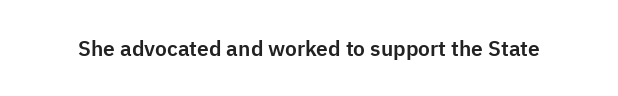
The image shows 21 px text type, upright; set normal letter spacing, not underlined.
